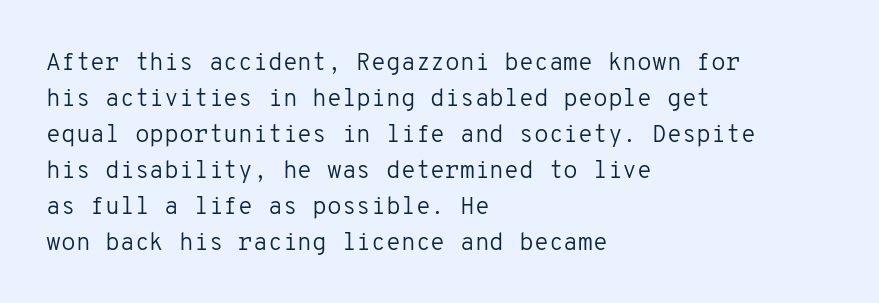
The image shows 24 px text type, upright; set left-aligned, normal line spacing (1.5x), normal letter spacing, not underlined.
